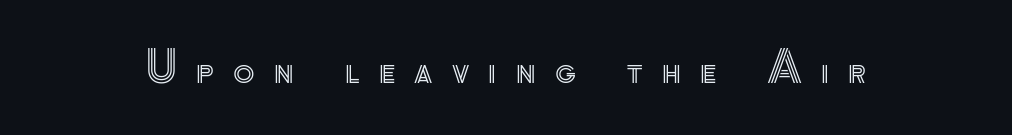
Q: Is the text italic (slanted)? A: No, it is upright.
Q: Is the text underlined? A: No.
Q: Is the spacing between letters normal or unusually wide? A: Unusually wide.
Q: Width (condensed, normal, or wide)? A: Normal.
Q: x-height? A: Small.
Q: Monospaced? A: No.
